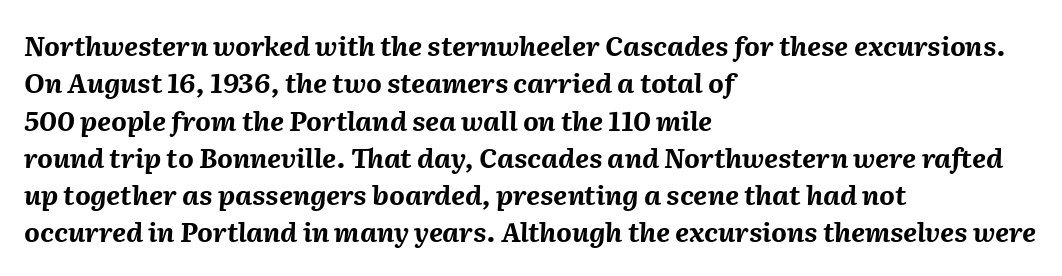
Q: Is the text bold? A: Yes.
Q: Is the text italic (slanted)? A: Yes, it leans right by about 2 degrees.
Q: Is the text underlined? A: No.
Q: How is the paragraph aligned? A: Left-aligned.
Q: Is the spacing between letters normal or unusually wide? A: Normal.
Q: Is the spacing between lines tight, normal or loose? A: Normal.
